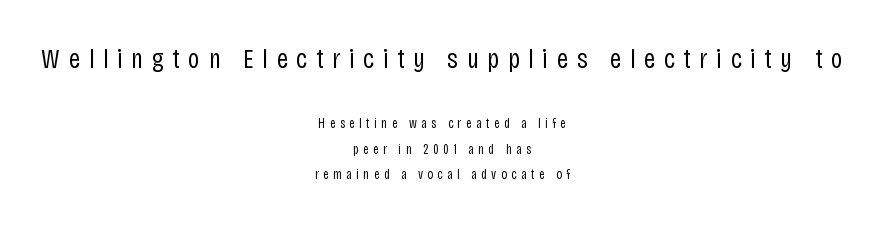
Q: Is the text bold? A: No.
Q: Is the text italic (slanted)? A: No, it is upright.
Q: Is the typeface a serif or a sans-serif typeface? A: Sans-serif.
Q: Is the text underlined? A: No.
Q: How is the paragraph aligned? A: Centered.
Q: Is the spacing between letters normal or unusually wide? A: Unusually wide.
Q: Which block of text is set in a larger size, the first (top) or the second (bottom)? A: The first (top) one.
Q: Width (condensed, normal, or wide)? A: Condensed.
Q: Stroke contrast? A: Low.
Q: x-height? A: Large.
Q: Monospaced? A: No.
